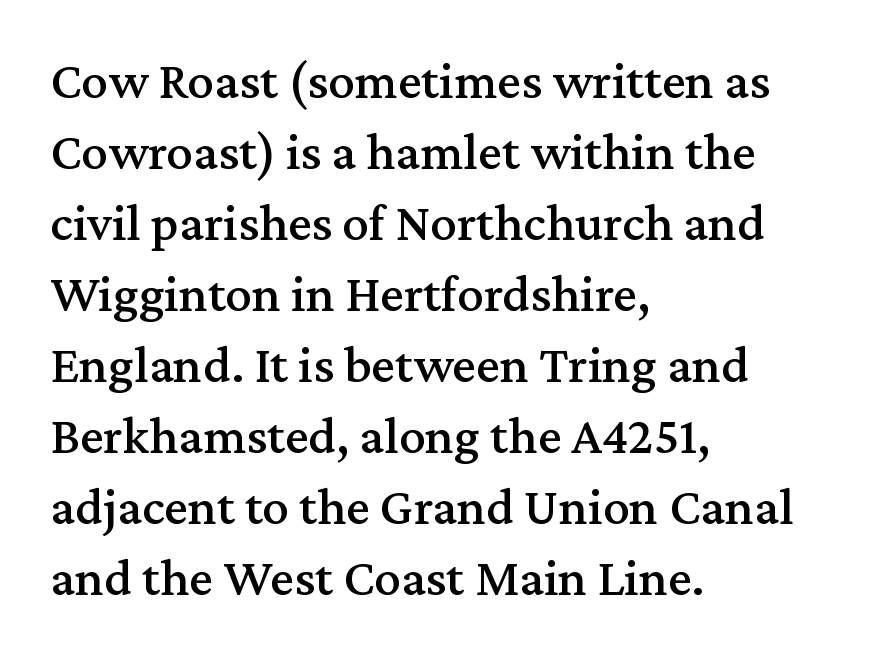
Q: Is the text italic (slanted)? A: No, it is upright.
Q: Is the typeface a serif or a sans-serif typeface? A: Serif.
Q: Is the text underlined? A: No.
Q: How is the paragraph aligned? A: Left-aligned.
Q: Is the spacing between letters normal or unusually wide? A: Normal.
Q: Is the spacing between lines tight, normal or loose? A: Normal.
Q: Width (condensed, normal, or wide)? A: Normal.
Q: Stroke contrast? A: Medium.
Q: x-height? A: Medium.
Q: Monospaced? A: No.
